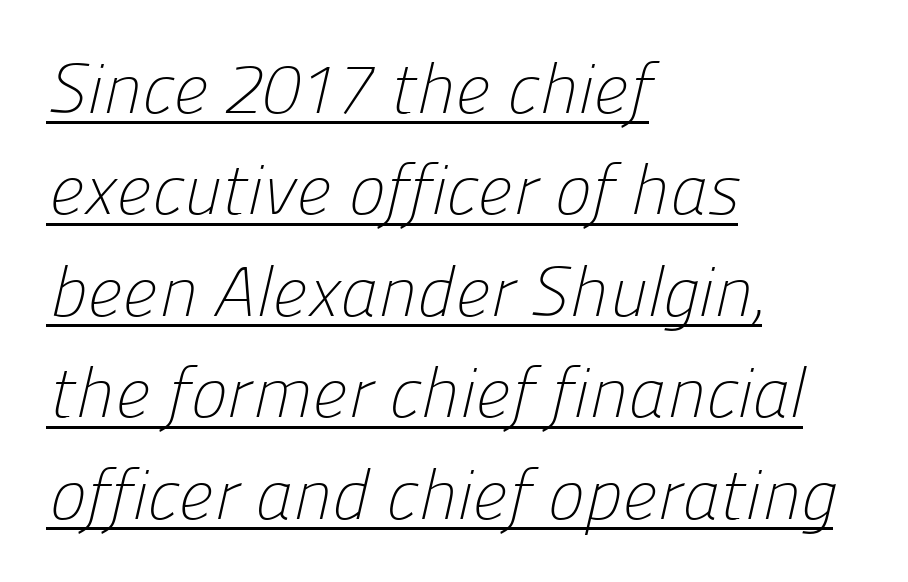
{"serif": "no", "bold": "no", "weight": "light", "width": "normal", "stroke_contrast": "low", "x_height": "medium", "monospaced": "no", "underline": "yes", "align": "left", "line_spacing": "normal", "line_spacing_ratio": 1.45, "letter_spacing": "normal", "letter_spacing_em": 0.0, "glyph_px": 70}
